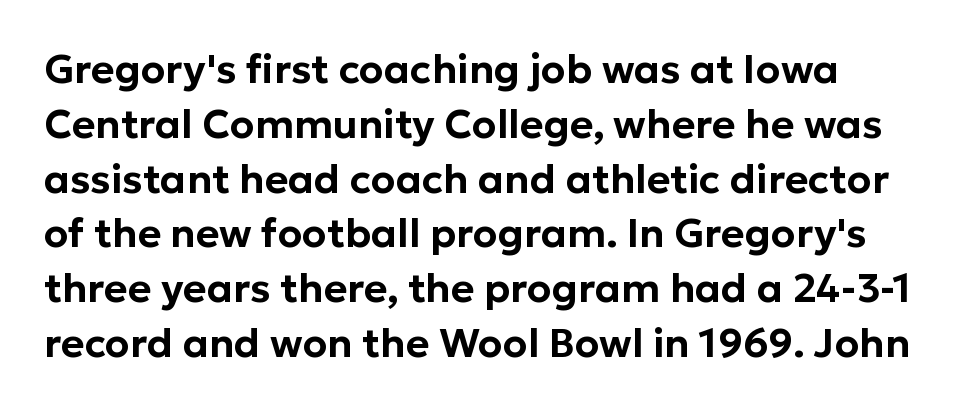
The image shows 40 px sans-serif type, upright; set normal line spacing (1.37x), normal letter spacing, not underlined; low stroke contrast and a medium x-height.
